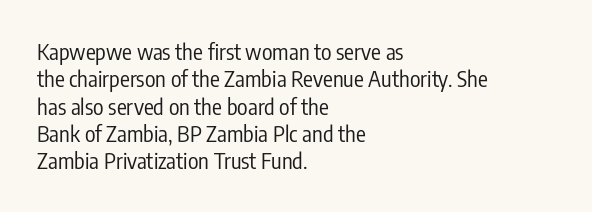
The image shows 22 px text type, upright; set left-aligned, line spacing 1.24x, normal letter spacing, not underlined.
